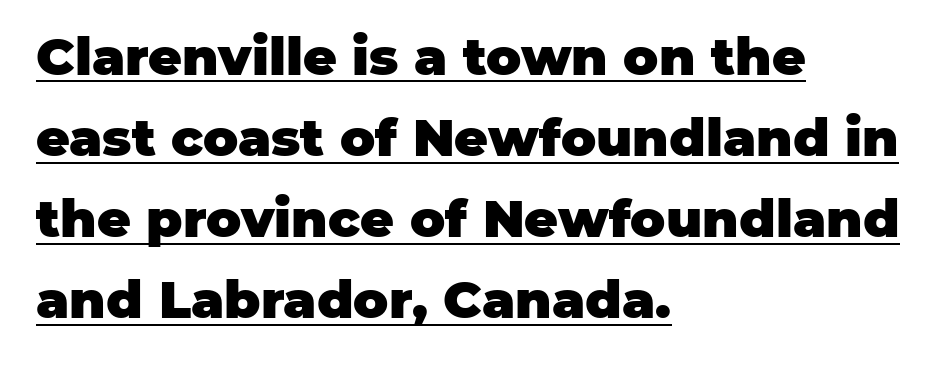
The type family on display is of the sans-serif kind. The passage shown is typed in a proportional face where columns would drift. Notice how a bar underscores the lettering throughout. This sample uses plain, unmodified letter spacing. Upright lettering throughout.
